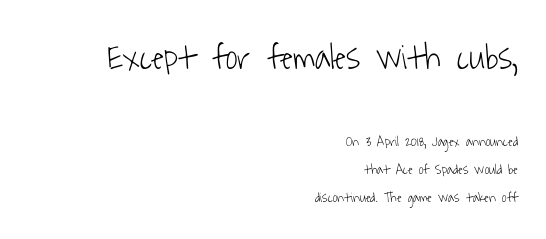
Q: Is the text bold? A: No.
Q: Is the typeface a serif or a sans-serif typeface? A: Sans-serif.
Q: Is the text underlined? A: No.
Q: How is the paragraph aligned? A: Right-aligned.
Q: Is the spacing between letters normal or unusually wide? A: Normal.
Q: Is the spacing between lines tight, normal or loose? A: Loose.
Q: Which block of text is set in a larger size, the first (top) or the second (bottom)? A: The first (top) one.
Q: Width (condensed, normal, or wide)? A: Condensed.
Q: Stroke contrast? A: Low.
Q: x-height? A: Medium.
Q: Monospaced? A: No.
